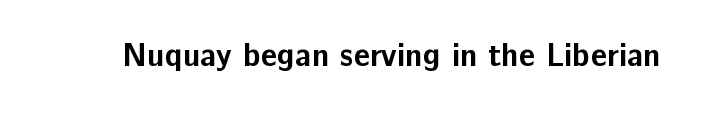
Q: Is the text bold? A: Yes.
Q: Is the text italic (slanted)? A: No, it is upright.
Q: Is the typeface a serif or a sans-serif typeface? A: Sans-serif.
Q: Is the text underlined? A: No.
Q: Is the spacing between letters normal or unusually wide? A: Normal.
Q: Width (condensed, normal, or wide)? A: Normal.
Q: Stroke contrast? A: Low.
Q: x-height? A: Medium.
Q: Monospaced? A: No.
